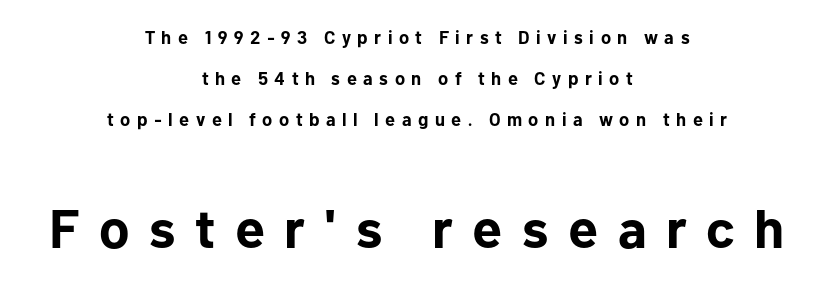
{"serif": "no", "italic": "no", "bold": "yes", "weight": "bold", "width": "normal", "stroke_contrast": "low", "x_height": "medium", "monospaced": "no", "underline": "no", "align": "center", "line_spacing": "loose", "line_spacing_ratio": 2.27, "letter_spacing": "wide", "letter_spacing_em": 0.36, "larger_block": "second", "size_ratio": 3.0, "glyph_px": 54}
